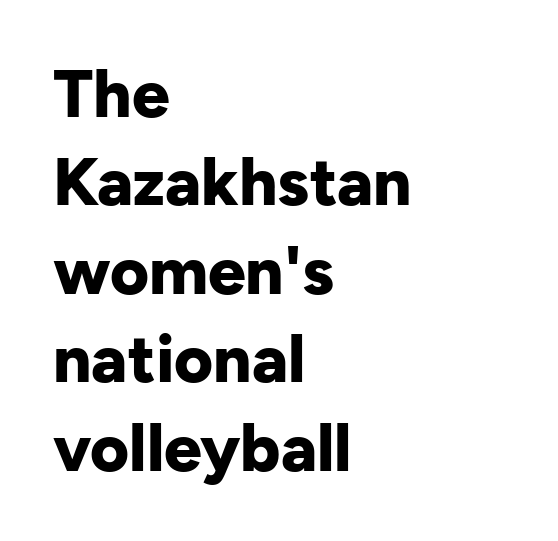
The image shows 67 px bold sans-serif type, upright; set left-aligned, normal line spacing (1.32x), normal letter spacing, not underlined; low stroke contrast and a medium x-height.
